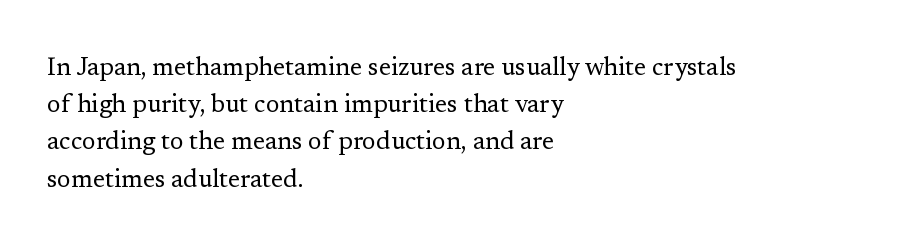
Each new line begins a customary step beneath the previous one. In CSS terms this would be text-align: left. Every character sits straight up, as roman type does. Inter-character spacing is left at the font's built-in metrics.
